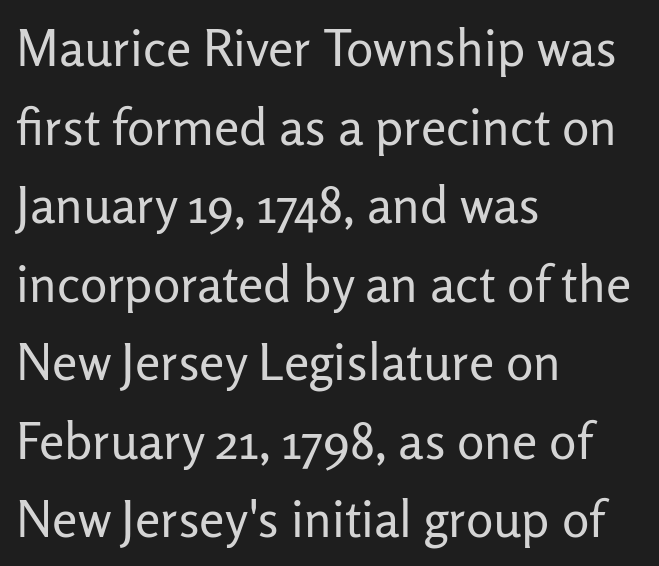
Q: Is the text bold? A: No.
Q: Is the text italic (slanted)? A: No, it is upright.
Q: Is the typeface a serif or a sans-serif typeface? A: Sans-serif.
Q: Is the text underlined? A: No.
Q: How is the paragraph aligned? A: Left-aligned.
Q: Is the spacing between letters normal or unusually wide? A: Normal.
Q: Is the spacing between lines tight, normal or loose? A: Normal.
Q: Width (condensed, normal, or wide)? A: Normal.
Q: Stroke contrast? A: Low.
Q: x-height? A: Medium.
Q: Monospaced? A: No.
